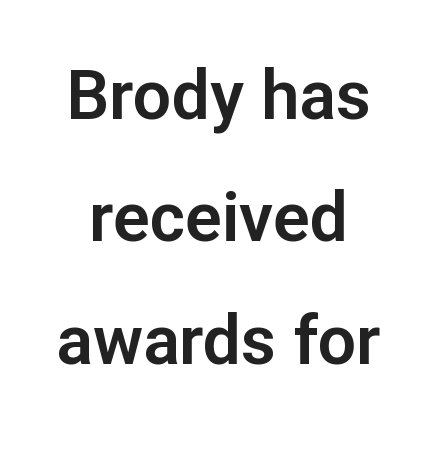
Q: Is the text italic (slanted)? A: No, it is upright.
Q: Is the typeface a serif or a sans-serif typeface? A: Sans-serif.
Q: Is the text underlined? A: No.
Q: How is the paragraph aligned? A: Centered.
Q: Is the spacing between letters normal or unusually wide? A: Normal.
Q: Width (condensed, normal, or wide)? A: Normal.
Q: Stroke contrast? A: Low.
Q: x-height? A: Medium.
Q: Monospaced? A: No.
